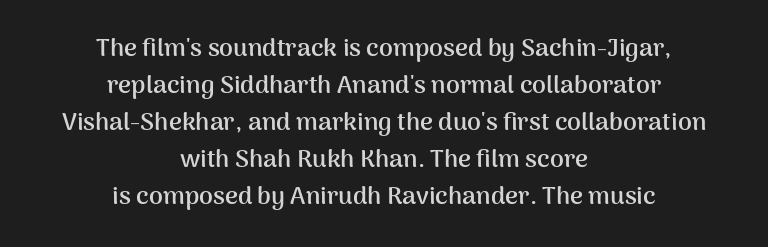
Line spacing here is normal. Standard letterfit; no display-style spreading of the glyphs. Heavy-handed strokes throughout: this text is bold. Vertical strokes here are truly vertical. Rule under the text: the space is simply empty.
